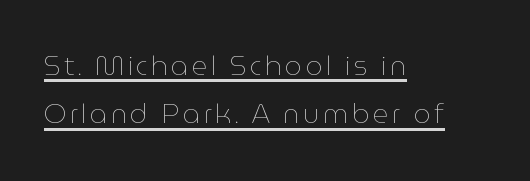
{"italic": "no", "bold": "no", "underline": "yes", "align": "left", "line_spacing_ratio": 1.79, "glyph_px": 27}
